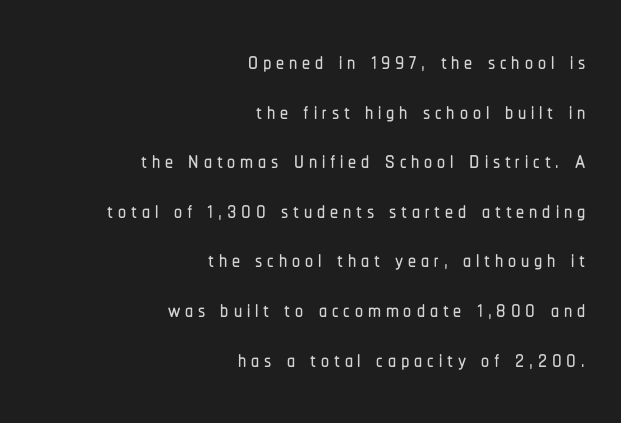
The image shows 32 px condensed sans-serif type, upright; set right-aligned, normal line spacing (1.55x), not underlined; low stroke contrast and a medium x-height.
